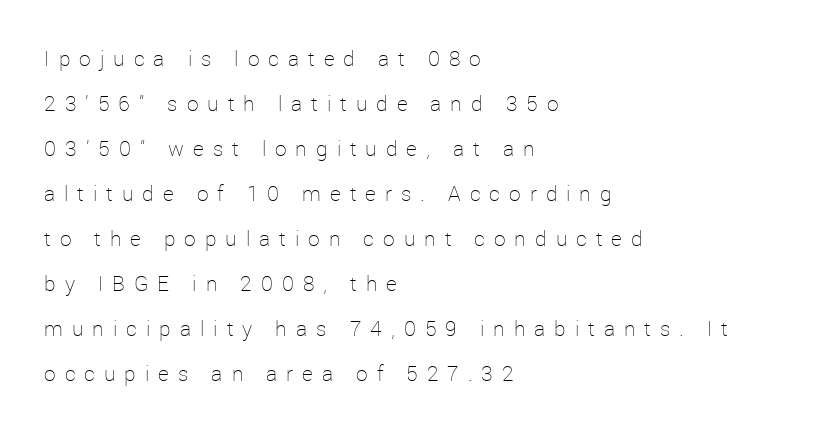
Nothing heavy about these letters — not bold at all. The rag falls on the right side of this text block. Unmarked baselines from the first word to the last. The horizontal fit of the characters is loose and conspicuously gappy. Quick note: interline space is abundant. Italic? Not at all — the glyphs are vertical.
